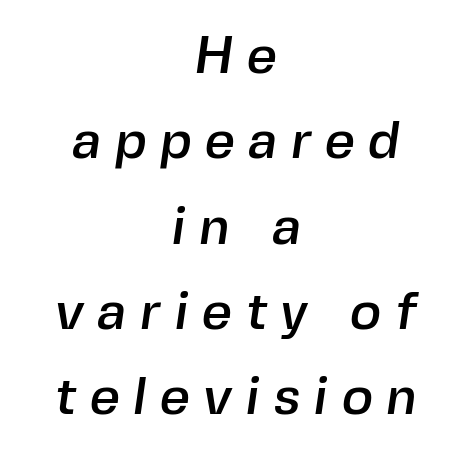
The image shows 53 px sans-serif type; set centered, normal line spacing (1.61x), unusually wide letter spacing (+0.25 em), not underlined; a medium x-height.
